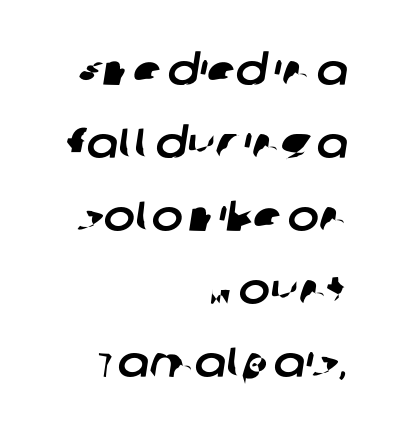
The setting favours the right margin, as signatures and pull-quotes sometimes do. Tracking here is standard; glyphs follow each other at the usual distance. The letters advance in unequal steps, a hallmark of proportional type. Lines of text with bare space underneath. Serifs: no, the terminals of the letterforms are clean.
